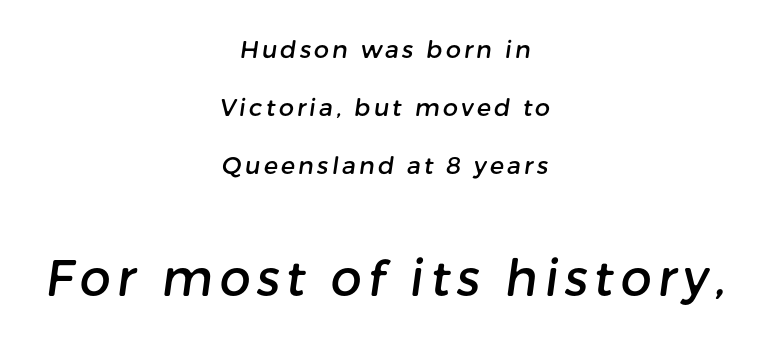
The image shows 49 px sans-serif type; set centered, loose line spacing (2.42x), not underlined; the second (bottom) block is 2.04x larger; low stroke contrast and a medium x-height.
